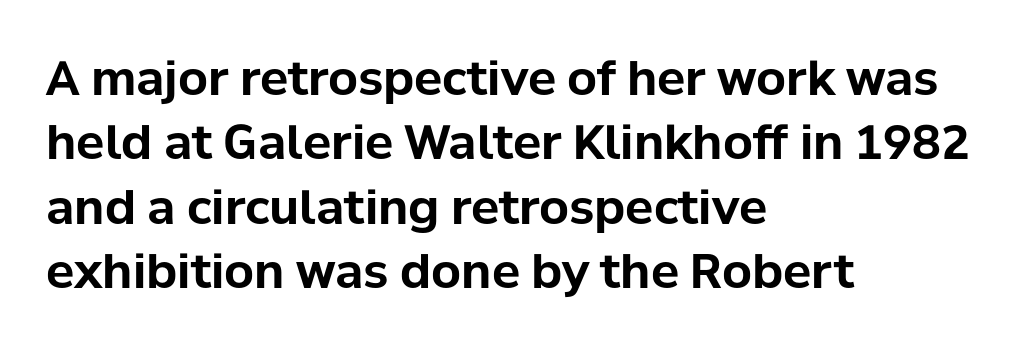
The image shows 47 px bold sans-serif type, upright; set left-aligned, normal line spacing (1.37x), normal letter spacing, not underlined; low stroke contrast and a medium x-height.
